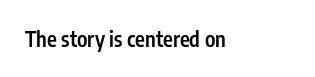
The image shows 21 px text type, upright; set normal letter spacing, not underlined.
